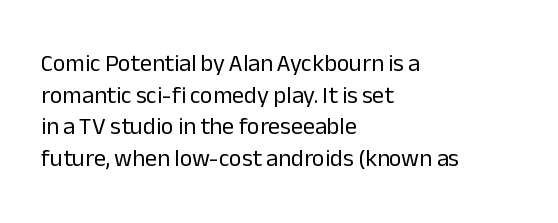
Leftover space on each line is placed entirely after the last word. The typesetting does not lean heavy: it is not bold. Honestly, the letter spacing is just normal — you wouldn't notice it. Underline: absent. If you drew a line through each stem, it would be perfectly vertical.
